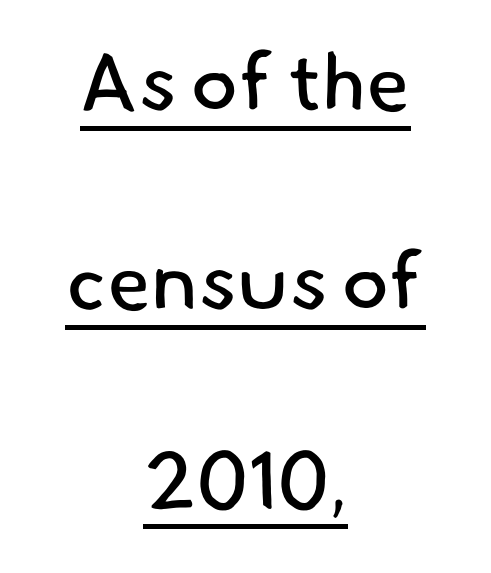
The image shows 80 px regular-weight sans-serif type; set centered, loose line spacing (2.49x), normal letter spacing, underlined; low stroke contrast and a small x-height.
